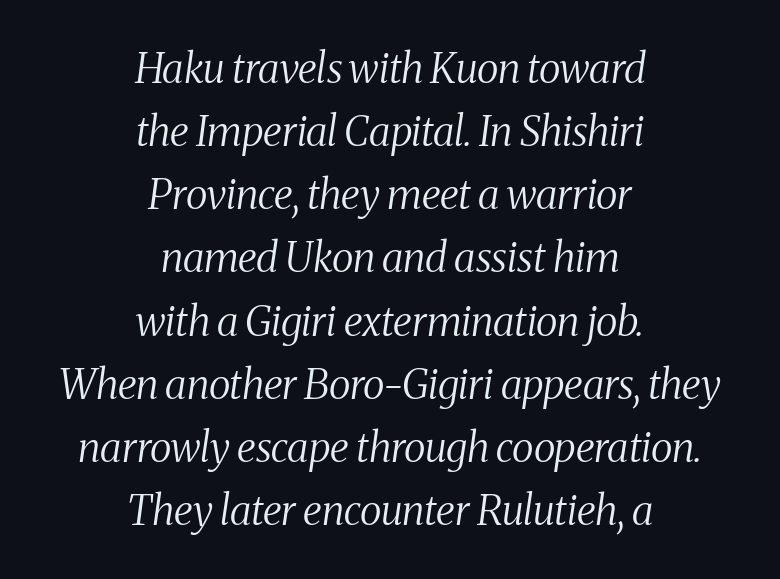
{"serif": "yes", "italic": "yes", "lean": "right", "slant_degrees": 8, "bold": "no", "weight": "regular", "width": "condensed", "stroke_contrast": "medium", "x_height": "medium", "monospaced": "no", "underline": "no", "align": "center", "line_spacing": "normal", "line_spacing_ratio": 1.54, "letter_spacing": "normal", "letter_spacing_em": 0.0, "glyph_px": 41}
